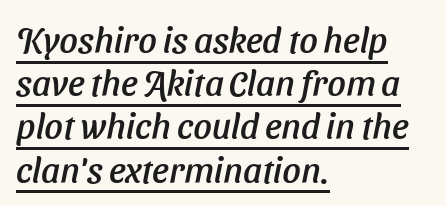
Q: Is the typeface a serif or a sans-serif typeface? A: Serif.
Q: Is the text underlined? A: Yes.
Q: How is the paragraph aligned? A: Left-aligned.
Q: Is the spacing between letters normal or unusually wide? A: Normal.
Q: Width (condensed, normal, or wide)? A: Normal.
Q: Stroke contrast? A: Low.
Q: x-height? A: Medium.
Q: Monospaced? A: No.
